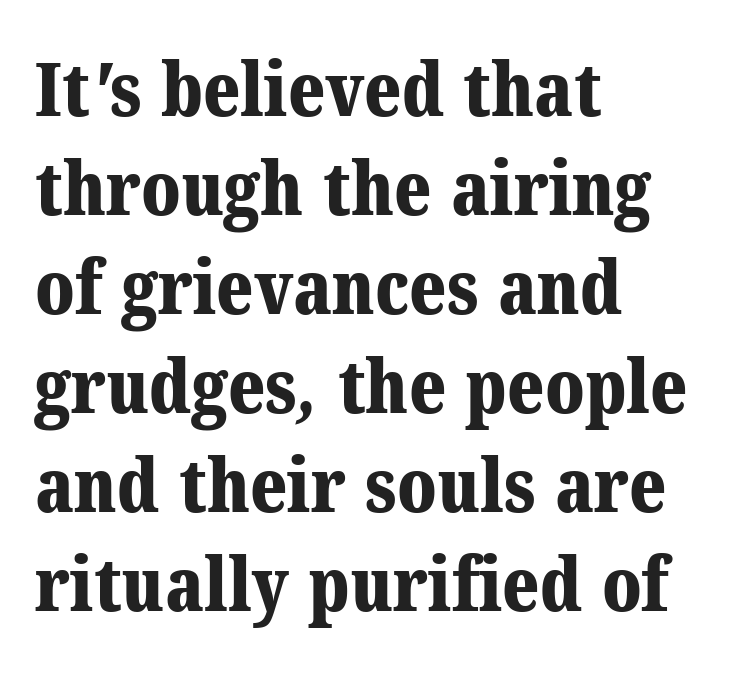
Q: Is the text bold? A: Yes.
Q: Is the typeface a serif or a sans-serif typeface? A: Serif.
Q: Is the text underlined? A: No.
Q: How is the paragraph aligned? A: Left-aligned.
Q: Is the spacing between letters normal or unusually wide? A: Normal.
Q: Is the spacing between lines tight, normal or loose? A: Normal.
Q: Width (condensed, normal, or wide)? A: Normal.
Q: Stroke contrast? A: Medium.
Q: x-height? A: Medium.
Q: Monospaced? A: No.
